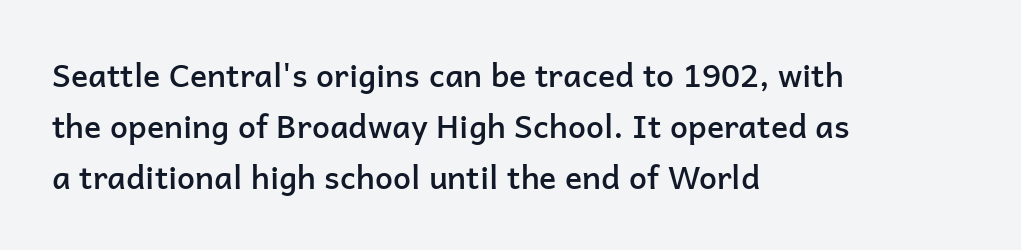
Honestly, the row spacing looks completely unremarkable. This sample uses an upright cut, with every glyph sitting square on the baseline. The type is set solid horizontally, with unmodified tracking. What kind of face is this? One without serifs — a sans. One-word summary of the alignment: left. The letters are semibold — heavier than regular but short of a full bold.
